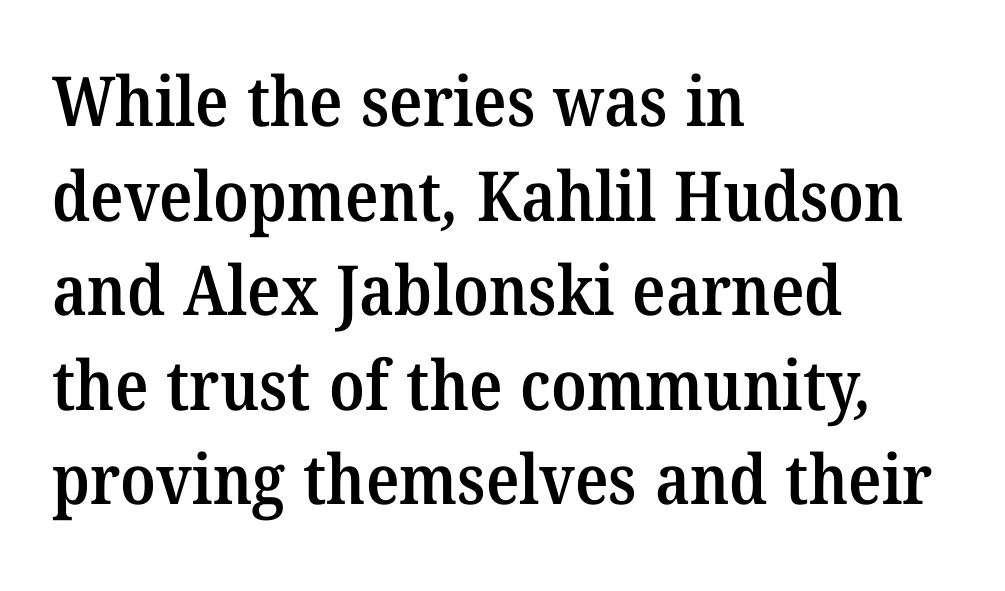
{"serif": "yes", "bold": "semi", "weight": "semibold", "width": "normal", "stroke_contrast": "medium", "x_height": "medium", "monospaced": "no", "underline": "no", "align": "left", "line_spacing": "normal", "line_spacing_ratio": 1.37, "letter_spacing": "normal", "letter_spacing_em": 0.0, "glyph_px": 69}
